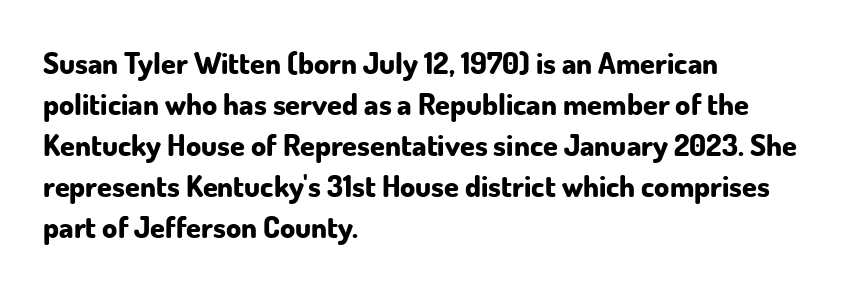
{"serif": "no", "italic": "no", "bold": "yes", "weight": "bold", "width": "normal", "stroke_contrast": "low", "x_height": "small", "monospaced": "no", "underline": "no", "align": "left", "line_spacing": "normal", "line_spacing_ratio": 1.37, "letter_spacing": "normal", "letter_spacing_em": 0.0, "glyph_px": 30}
